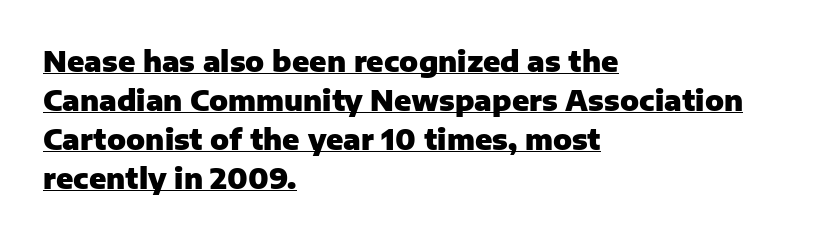
As a designer I'd log this as weight 700, bold. Are there feet on the stems? There aren't — it's a sans. Short and long lines alike share a common starting point at left. Spacing verdict: proportional, widths tailored to each character. Italic: no, the glyphs are upright roman. Default kerning and tracking; the words read as compact shapes.
